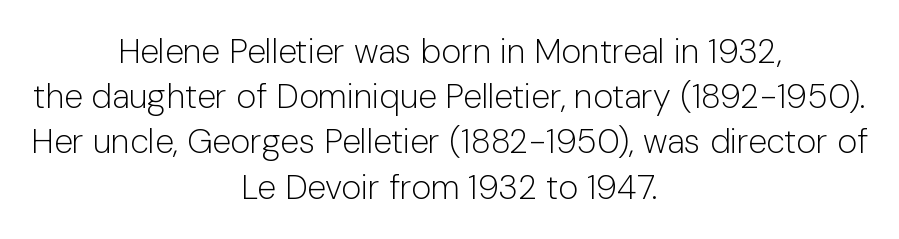
Q: Is the text bold? A: No.
Q: Is the text italic (slanted)? A: No, it is upright.
Q: Is the typeface a serif or a sans-serif typeface? A: Sans-serif.
Q: Is the text underlined? A: No.
Q: How is the paragraph aligned? A: Centered.
Q: Is the spacing between letters normal or unusually wide? A: Normal.
Q: Is the spacing between lines tight, normal or loose? A: Normal.
Q: Width (condensed, normal, or wide)? A: Normal.
Q: Stroke contrast? A: Low.
Q: x-height? A: Medium.
Q: Monospaced? A: No.
